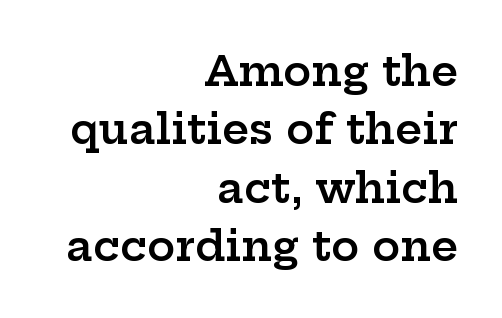
{"serif": "yes", "italic": "no", "bold": "semi", "weight": "semibold", "width": "wide", "stroke_contrast": "low", "x_height": "medium", "monospaced": "no", "underline": "no", "align": "right", "line_spacing": "normal", "line_spacing_ratio": 1.39, "letter_spacing": "normal", "letter_spacing_em": 0.0, "glyph_px": 42}
